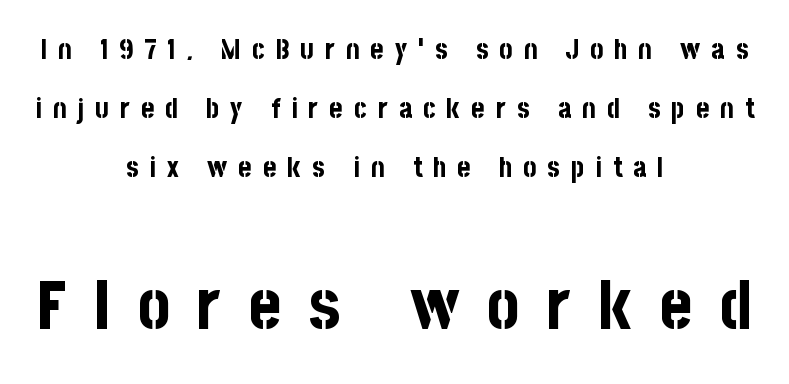
Each letter's strokes conclude bluntly, with no projecting serifs. Compared with typical paragraphs, the rows here are farther apart. No word sits above an underline. These lines are rendered in a variable-pitch font.
